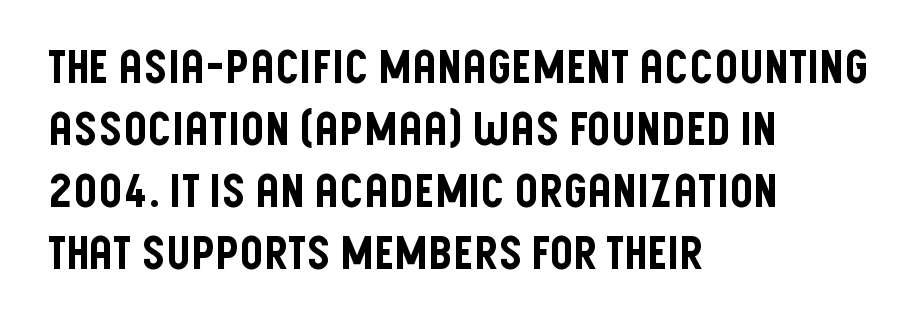
Q: Is the text italic (slanted)? A: No, it is upright.
Q: Is the typeface a serif or a sans-serif typeface? A: Sans-serif.
Q: Is the text underlined? A: No.
Q: How is the paragraph aligned? A: Left-aligned.
Q: Is the spacing between letters normal or unusually wide? A: Normal.
Q: Is the spacing between lines tight, normal or loose? A: Normal.
Q: Width (condensed, normal, or wide)? A: Condensed.
Q: Stroke contrast? A: Low.
Q: x-height? A: Large.
Q: Monospaced? A: No.
